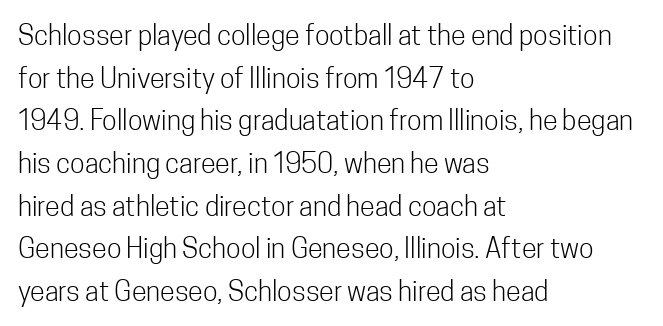
The image shows 27 px text type, upright; set left-aligned, normal line spacing (1.58x), normal letter spacing, not underlined.
